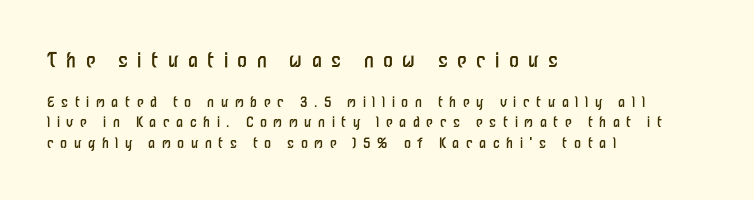
Q: Is the text bold? A: No.
Q: Is the text italic (slanted)? A: No, it is upright.
Q: Is the text underlined? A: No.
Q: How is the paragraph aligned? A: Left-aligned.
Q: Is the spacing between letters normal or unusually wide? A: Unusually wide.
Q: Is the spacing between lines tight, normal or loose? A: Normal.
Q: Which block of text is set in a larger size, the first (top) or the second (bottom)? A: The first (top) one.
